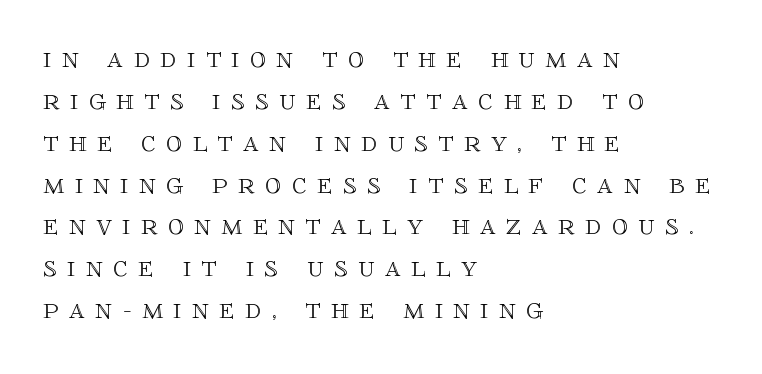
The image shows 31 px text type, upright; set left-aligned, normal line spacing (1.35x), unusually wide letter spacing (+0.34 em), not underlined; a large x-height.
